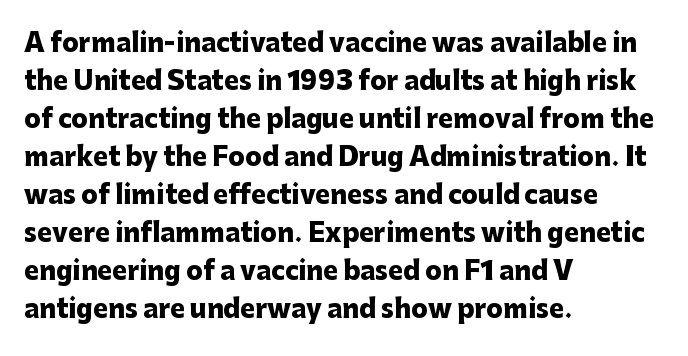
{"italic": "no", "bold": "yes", "underline": "no", "align": "left", "line_spacing": "normal", "line_spacing_ratio": 1.52, "letter_spacing": "normal", "letter_spacing_em": 0.0, "glyph_px": 25}
